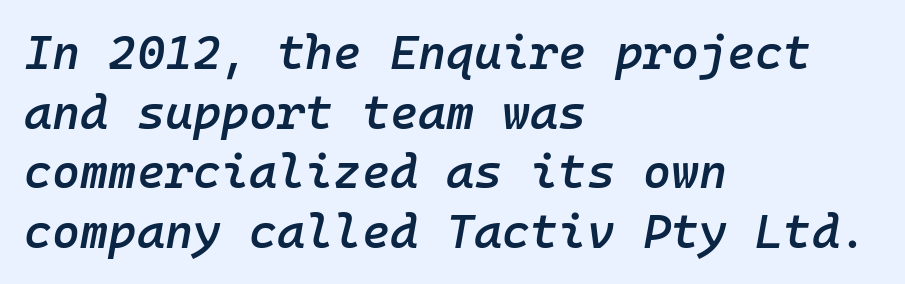
The face used here is monospaced, like something from a code editor. Any mark beneath the type? The region is blank. The text carries the slant typical of an italic or oblique font. Emphasis by weight is partial: semibold.
